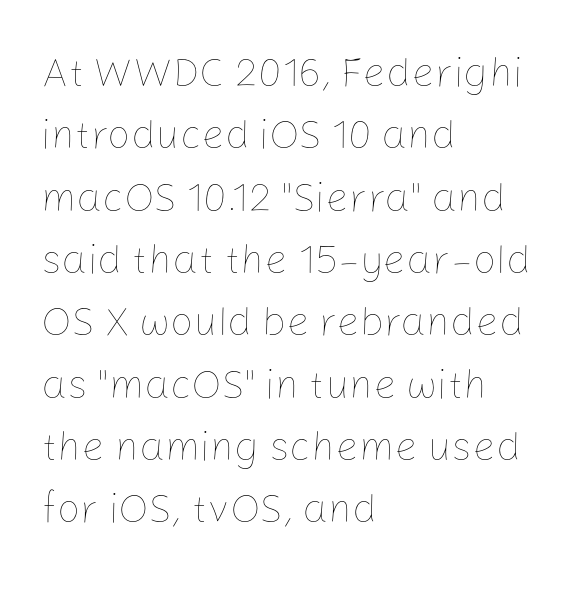
Leading: standard. Each letter keeps its own natural width here, so spacing adapts to shape. This rendering uses left alignment, leaving the right contour irregular. The typeface has the unassuming heft of standard copy or less. Between one letter and the next there's only the usual sliver of space. The baseline area is clear.
